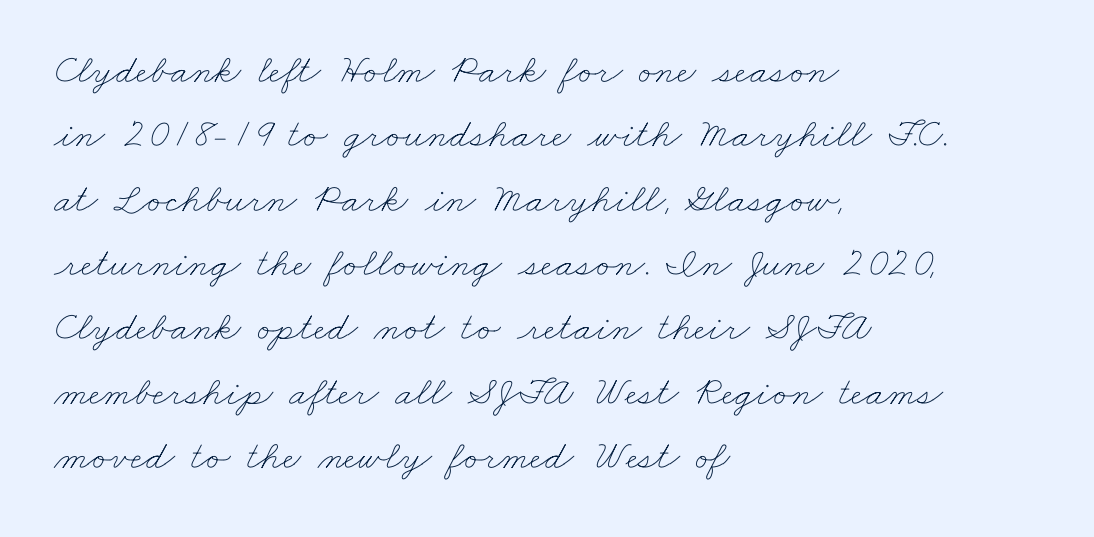
The image shows 41 px thin, wide type; set left-aligned, normal line spacing (1.57x), normal letter spacing, not underlined; low stroke contrast and a small x-height.
